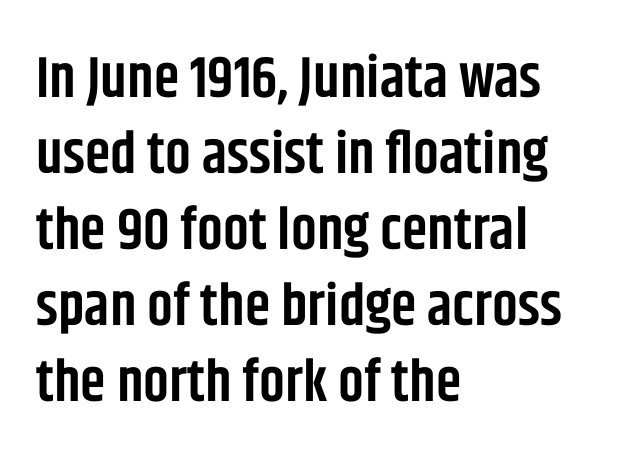
The passage shown stacks its lines at a standard gap. Think of a printed novel: that variable character pitch is what you see here. Each word holds together tightly as a unit, with standard inter-letter gaps. The font's upright variant was chosen for this text.
